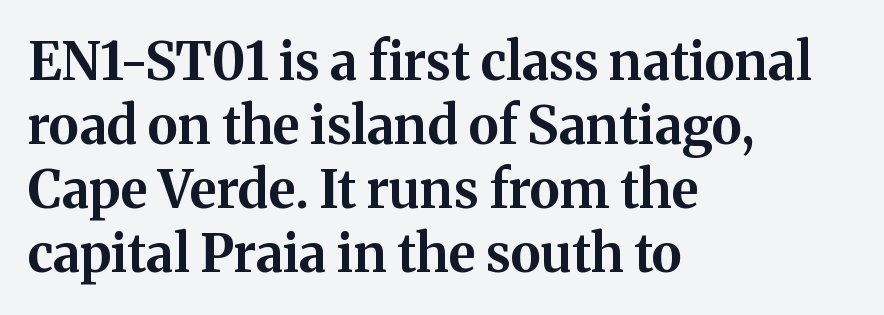
Q: Is the text bold? A: Yes.
Q: Is the text italic (slanted)? A: No, it is upright.
Q: Is the typeface a serif or a sans-serif typeface? A: Serif.
Q: Is the text underlined? A: No.
Q: How is the paragraph aligned? A: Left-aligned.
Q: Is the spacing between letters normal or unusually wide? A: Normal.
Q: Width (condensed, normal, or wide)? A: Normal.
Q: Stroke contrast? A: Medium.
Q: x-height? A: Medium.
Q: Monospaced? A: No.
